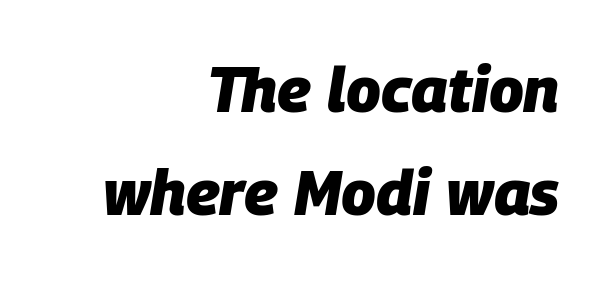
Think of a printed novel: that variable character pitch is what you see here. A student would call this right alignment; a typographer would say flush right, rag left. Underlining? Definitely not there. This block has exactly the height ordinary leading produces.
